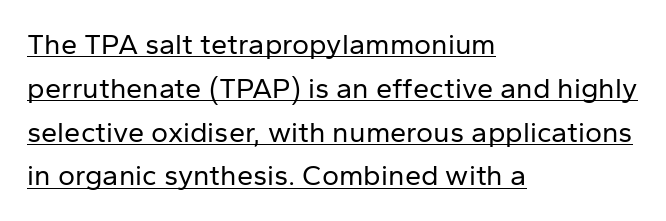
Each word holds together tightly as a unit, with standard inter-letter gaps. The face looks like a standard text weight, possibly lighter. Are there feet on the stems? There aren't — it's a sans. Caption: multi-line text, flush left, ragged right.
